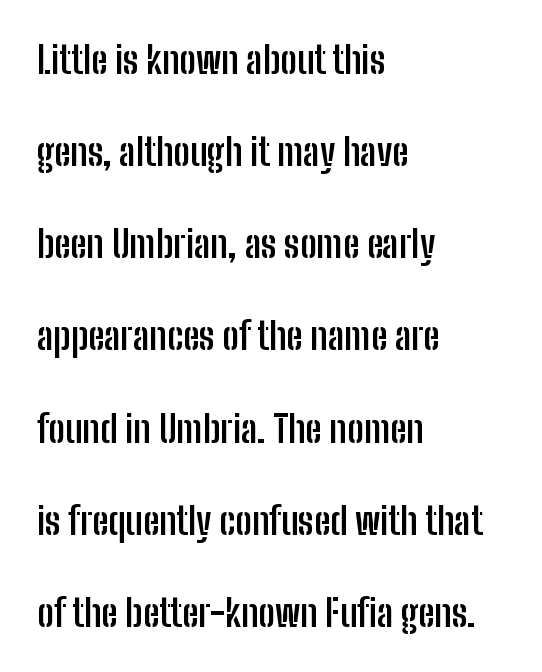
{"serif": "no", "italic": "no", "bold": "yes", "weight": "semibold", "width": "condensed", "stroke_contrast": "low", "x_height": "medium", "monospaced": "no", "underline": "no", "align": "left", "line_spacing": "loose", "line_spacing_ratio": 2.49, "letter_spacing": "normal", "letter_spacing_em": 0.0, "glyph_px": 37}
